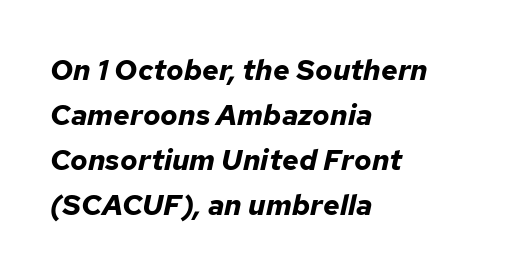
Summary of weight: heavy, a full bold. This sample has the flowing, uneven cadence of proportional lettering. Rule under the text: the space is simply empty. Regular leading. Letter spacing: default. The lines are quadded left.
